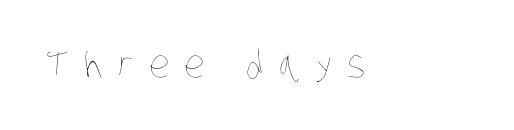
The image shows 37 px thin, condensed type; set unusually wide letter spacing (+0.41 em), not underlined; low stroke contrast and a large x-height.
